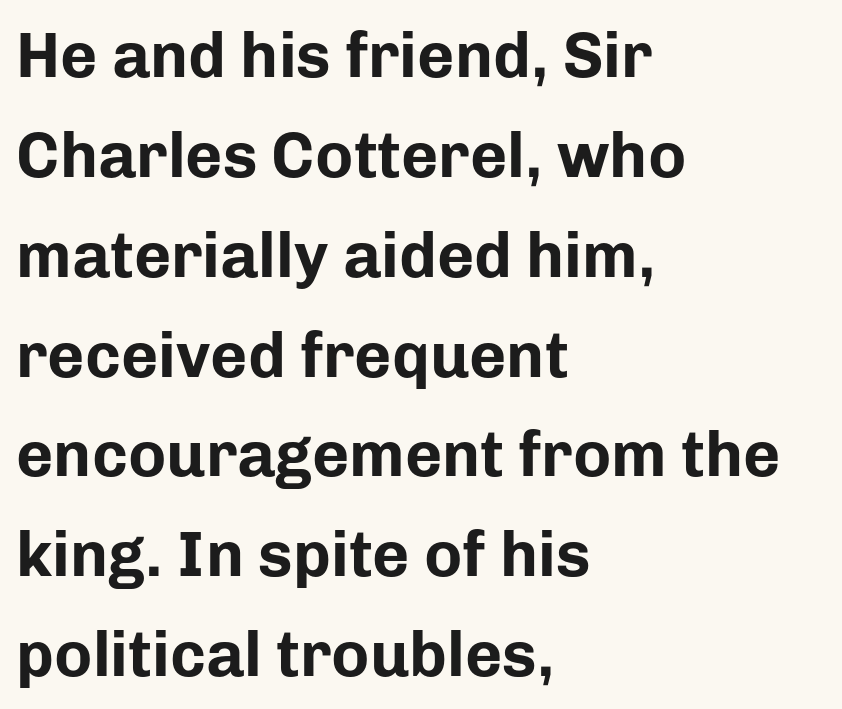
Is the letter spacing exaggerated? No — it looks like the ordinary default. Heft: maximum for text — a bold. If you drew a line through each stem, it would be perfectly vertical. Underline: absent. The face used here is proportionally spaced, like ordinary book or web type. If you measured baseline to baseline, you'd find a middling distance.
